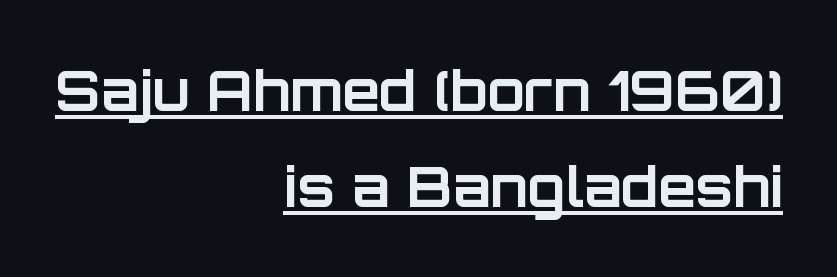
Q: Is the text bold? A: Yes.
Q: Is the text italic (slanted)? A: No, it is upright.
Q: Is the typeface a serif or a sans-serif typeface? A: Sans-serif.
Q: Is the text underlined? A: Yes.
Q: How is the paragraph aligned? A: Right-aligned.
Q: Is the spacing between letters normal or unusually wide? A: Normal.
Q: Width (condensed, normal, or wide)? A: Normal.
Q: Stroke contrast? A: Low.
Q: x-height? A: Large.
Q: Monospaced? A: No.
